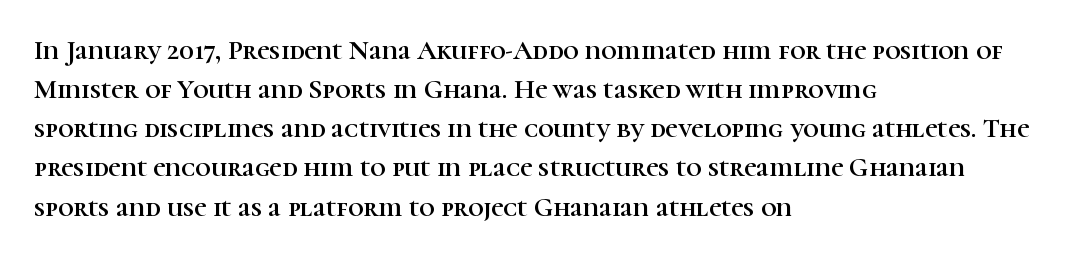
The image shows 27 px text type, upright; set left-aligned, normal line spacing (1.45x), normal letter spacing, not underlined.
